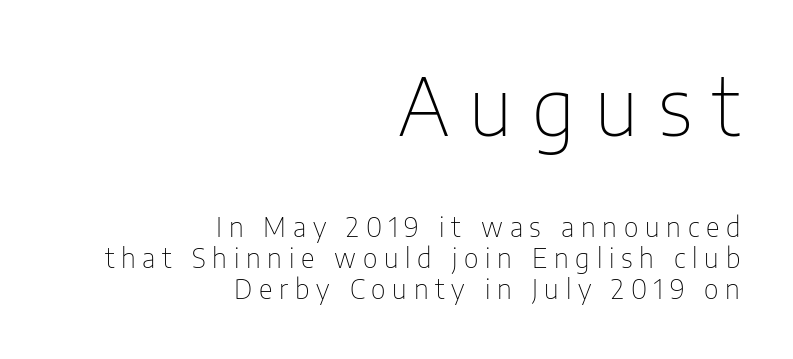
{"serif": "no", "italic": "no", "bold": "no", "weight": "thin", "width": "condensed", "stroke_contrast": "low", "x_height": "medium", "monospaced": "no", "underline": "no", "align": "right", "line_spacing": "tight", "line_spacing_ratio": 1.15, "letter_spacing": "wide", "letter_spacing_em": 0.25, "larger_block": "first", "size_ratio": 2.96, "glyph_px": 80}
